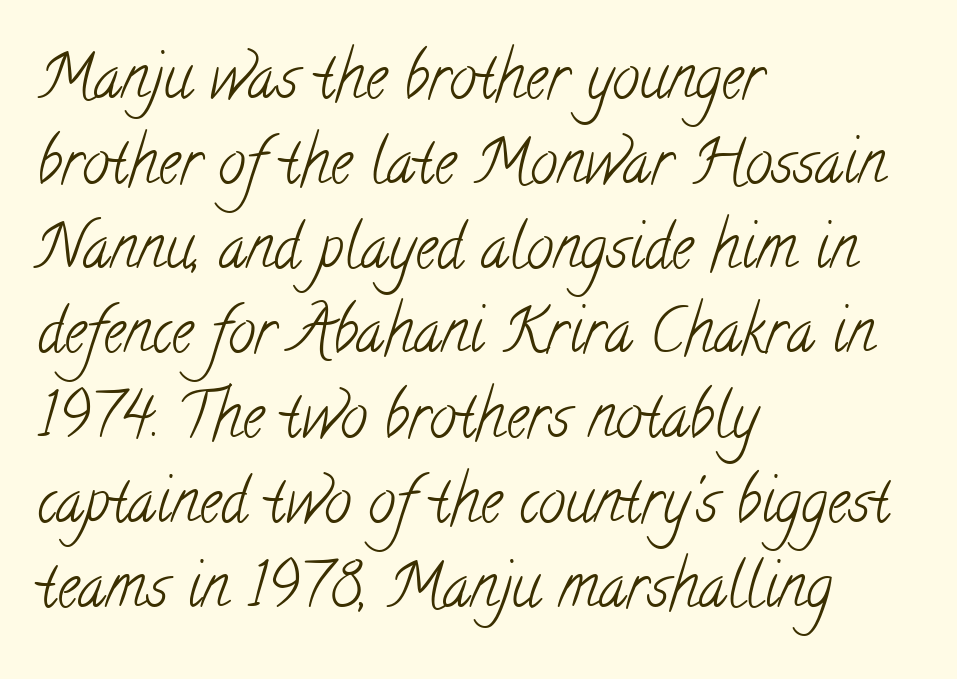
Bare-footed words on every line. The rendering anchors every line to the left-hand side. You could not count columns in this text — the font is proportionally spaced. Rows of type keep a routine distance in the vertical direction. Stroke mass is kept to a normal reading level or below.
